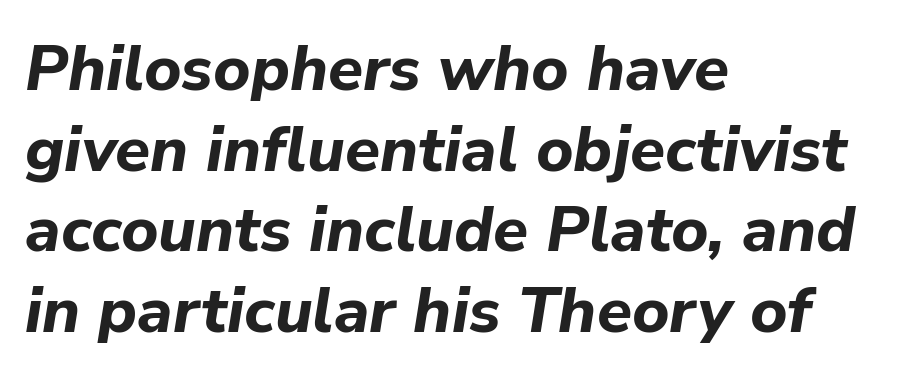
Honestly, the row spacing looks completely unremarkable. Casual observation: everything's shoved over to the left. This rendering features lettering with no underline. The whole block is typeset with a tilt.
